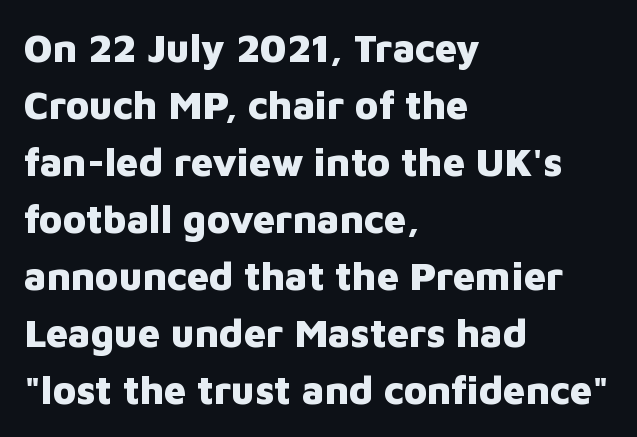
{"serif": "no", "italic": "no", "bold": "yes", "weight": "heavy", "width": "normal", "stroke_contrast": "low", "x_height": "medium", "monospaced": "no", "underline": "no", "align": "left", "line_spacing": "normal", "line_spacing_ratio": 1.46, "letter_spacing": "normal", "letter_spacing_em": 0.0, "glyph_px": 39}
